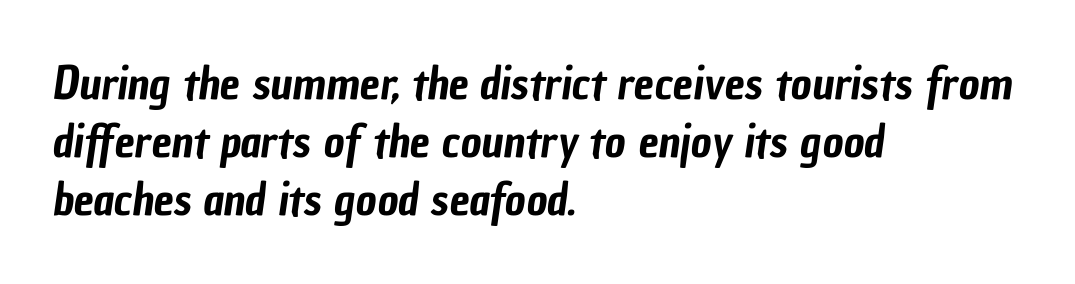
What's the leading like? Ordinary, nothing unusual. Serif or sans? Sans — the stroke terminals are bare. Caption: standard tracking, unaltered. Every row of glyphs begins at an identical x-position on the left. Looks like regular typesetting: each glyph gets only the width it needs.
